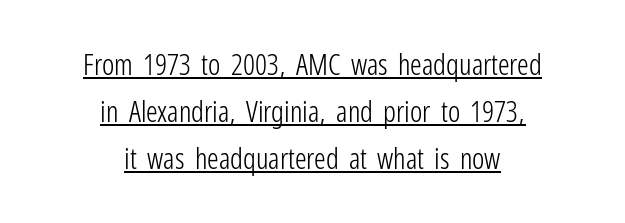
{"serif": "no", "italic": "no", "bold": "no", "weight": "light", "width": "condensed", "stroke_contrast": "low", "x_height": "medium", "monospaced": "no", "underline": "yes", "align": "center", "line_spacing": "normal", "line_spacing_ratio": 1.62, "letter_spacing": "normal", "letter_spacing_em": 0.0, "glyph_px": 29}
